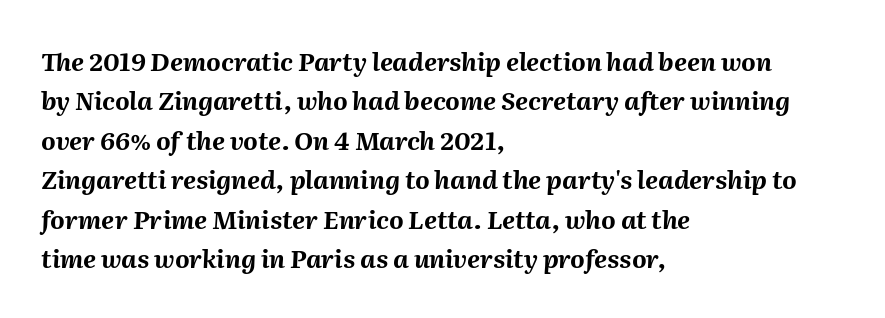
Q: Is the text bold? A: Yes.
Q: Is the text italic (slanted)? A: Yes, it leans right by about 2 degrees.
Q: Is the text underlined? A: No.
Q: How is the paragraph aligned? A: Left-aligned.
Q: Is the spacing between letters normal or unusually wide? A: Normal.
Q: Is the spacing between lines tight, normal or loose? A: Normal.
